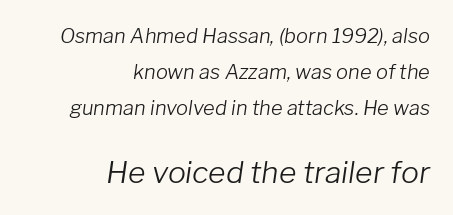
Q: Is the text bold? A: No.
Q: Is the text italic (slanted)? A: Yes, it leans right by about 8 degrees.
Q: Is the text underlined? A: No.
Q: How is the paragraph aligned? A: Right-aligned.
Q: Is the spacing between letters normal or unusually wide? A: Normal.
Q: Which block of text is set in a larger size, the first (top) or the second (bottom)? A: The second (bottom) one.
Q: Width (condensed, normal, or wide)? A: Normal.
Q: Stroke contrast? A: Low.
Q: x-height? A: Medium.
Q: Monospaced? A: No.
